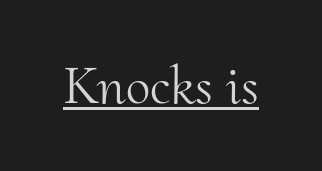
The image shows 56 px light serif type, upright; set normal letter spacing, underlined; medium stroke contrast and a small x-height.
